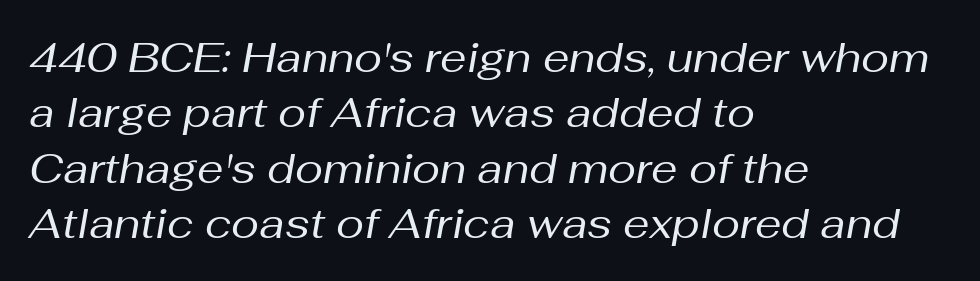
The image shows 42 px regular-weight type, italic (leaning right); set left-aligned, normal line spacing (1.32x), normal letter spacing, not underlined; medium stroke contrast and a medium x-height.
